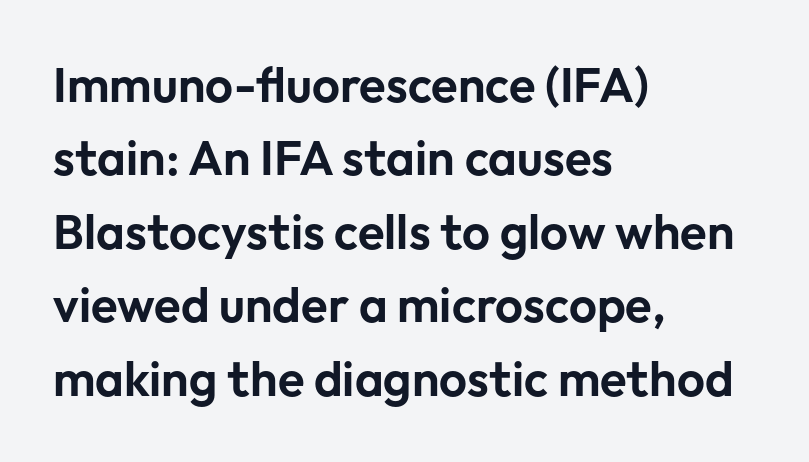
{"serif": "no", "italic": "no", "width": "normal", "stroke_contrast": "low", "x_height": "medium", "monospaced": "no", "underline": "no", "align": "left", "line_spacing": "normal", "line_spacing_ratio": 1.5, "letter_spacing": "normal", "letter_spacing_em": 0.0, "glyph_px": 49}
